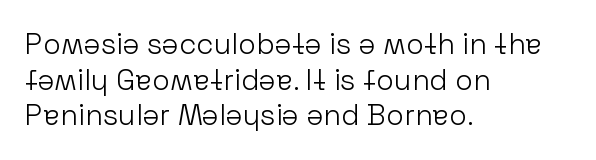
{"serif": "no", "italic": "no", "bold": "no", "weight": "light", "width": "normal", "stroke_contrast": "low", "x_height": "medium", "monospaced": "no", "underline": "no", "align": "left", "line_spacing_ratio": 1.23, "letter_spacing": "normal", "letter_spacing_em": 0.0, "glyph_px": 29}
